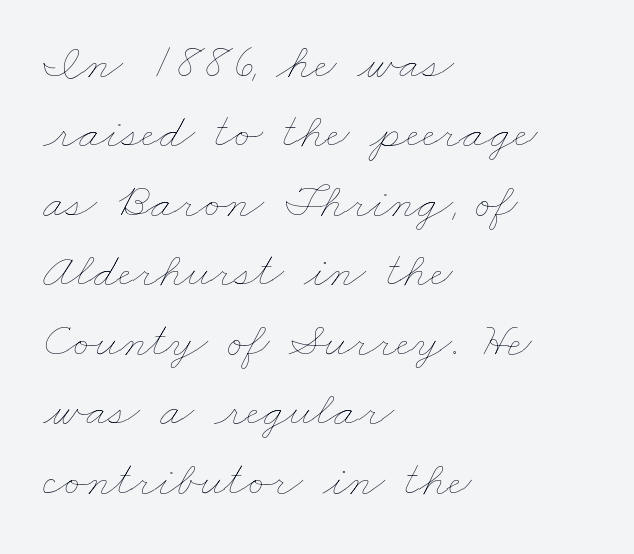
The words here are not underlined. Varying glyph widths throughout — classic text-font behaviour. Normally led — the rows are evenly, conventionally spaced. Glyph-to-glyph distance matches everyday printed text.
